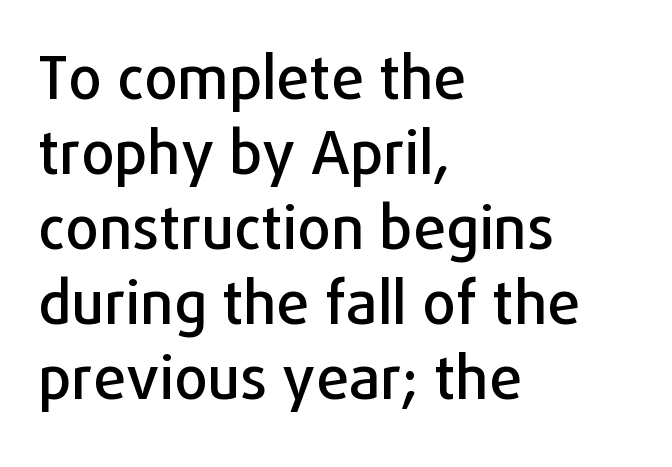
Q: Is the text italic (slanted)? A: No, it is upright.
Q: Is the typeface a serif or a sans-serif typeface? A: Sans-serif.
Q: Is the text underlined? A: No.
Q: How is the paragraph aligned? A: Left-aligned.
Q: Is the spacing between letters normal or unusually wide? A: Normal.
Q: Is the spacing between lines tight, normal or loose? A: Normal.
Q: Width (condensed, normal, or wide)? A: Normal.
Q: Stroke contrast? A: Low.
Q: x-height? A: Medium.
Q: Monospaced? A: No.
